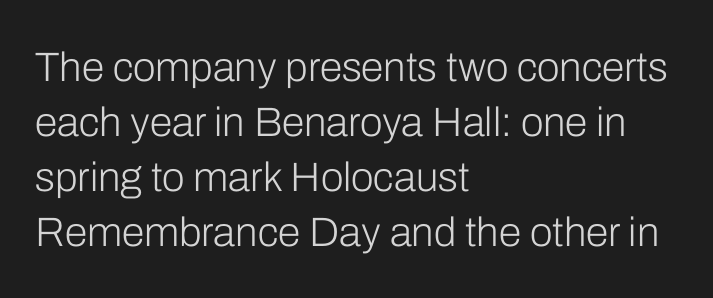
Unlike a traditional serif, this face leaves its strokes unadorned. Does the copy run flush right? No — it runs flush left. This is the regular roman posture of the typeface. The space directly below the letters is spotless. Spacing verdict: proportional, widths tailored to each character.
